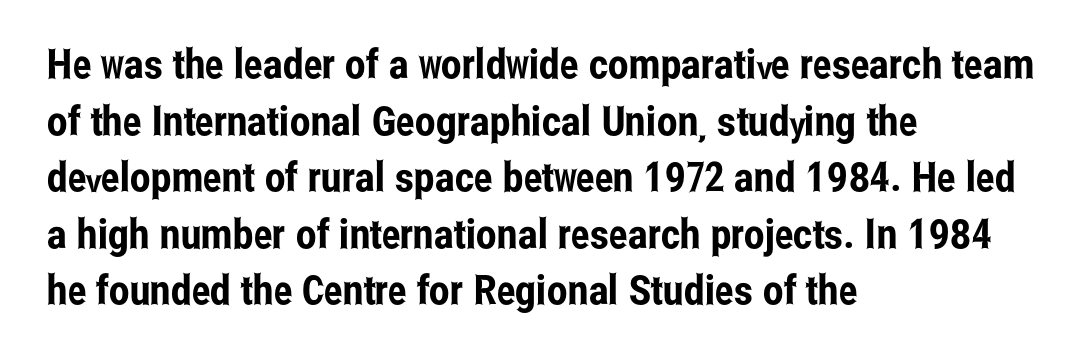
Q: Is the text italic (slanted)? A: No, it is upright.
Q: Is the typeface a serif or a sans-serif typeface? A: Sans-serif.
Q: Is the text underlined? A: No.
Q: How is the paragraph aligned? A: Left-aligned.
Q: Is the spacing between letters normal or unusually wide? A: Normal.
Q: Is the spacing between lines tight, normal or loose? A: Normal.
Q: Width (condensed, normal, or wide)? A: Condensed.
Q: Stroke contrast? A: Low.
Q: x-height? A: Medium.
Q: Monospaced? A: No.
